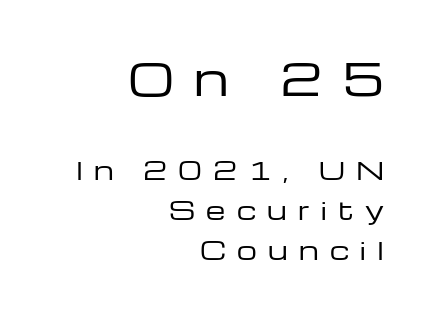
Stroke thickness stays within the range of a standard reading face or lighter. The lettering stays uniformly vertical, giving the passage a roman look. The rendering uses natural spacing where letterforms have individual widths. Evenly set lines give the paragraph a standard silhouette. The upper block of text is set noticeably larger than the block beneath it. The type is letterspaced generously, with wide tracking.
